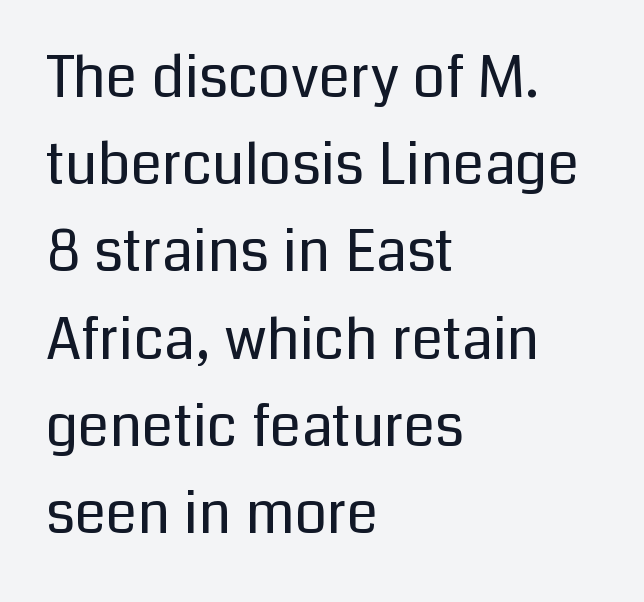
Nothing unusual about the tracking: characters are spaced as the font intends. The passage shown is typed in a proportional face where columns would drift. If you drew a ruler down the left edge, every line would touch it. The vertical gap from one line to the next is medium.
